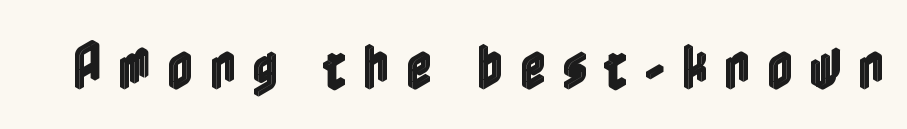
Q: Is the text italic (slanted)? A: No, it is upright.
Q: Is the text underlined? A: No.
Q: Is the spacing between letters normal or unusually wide? A: Unusually wide.
Q: Width (condensed, normal, or wide)? A: Condensed.
Q: x-height? A: Medium.
